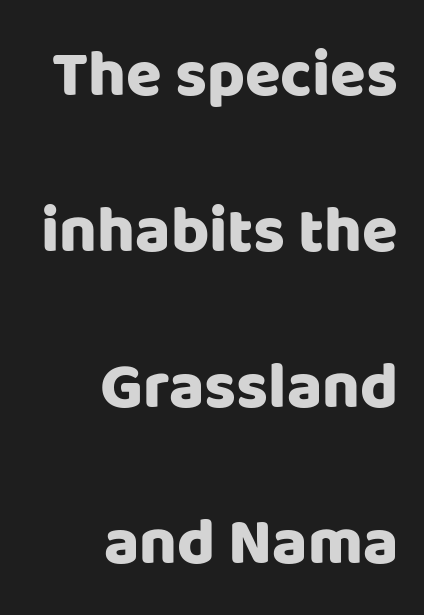
The image shows 65 px sans-serif type, upright; set right-aligned, loose line spacing (2.4x), normal letter spacing, not underlined; low stroke contrast and a large x-height.
